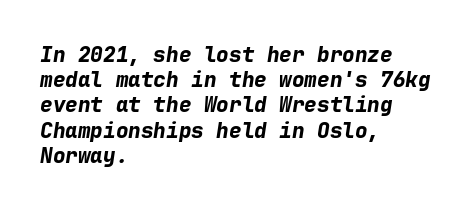
{"italic": "yes", "lean": "right", "slant_degrees": 9, "bold": "yes", "underline": "no", "align": "left", "line_spacing_ratio": 1.2, "letter_spacing": "normal", "letter_spacing_em": 0.0, "glyph_px": 21}
